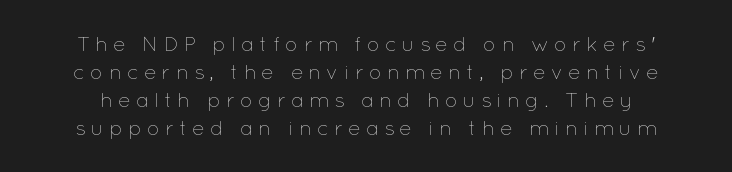
{"italic": "no", "bold": "no", "underline": "no", "line_spacing": "normal", "line_spacing_ratio": 1.34, "letter_spacing": "wide", "letter_spacing_em": 0.24, "glyph_px": 21}
